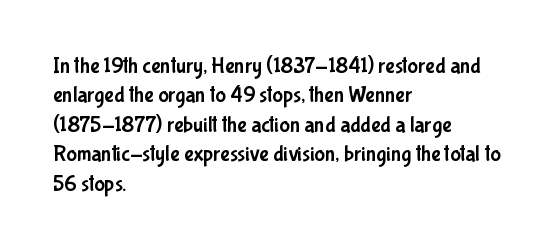
Reading down the block, your eye returns to a fixed left position each line. The type sits square on the baseline with zero lean. The space directly below the letters is spotless. Notice how descenders clear the ascenders below comfortably — that's standard leading. Each word holds together tightly as a unit, with standard inter-letter gaps.
